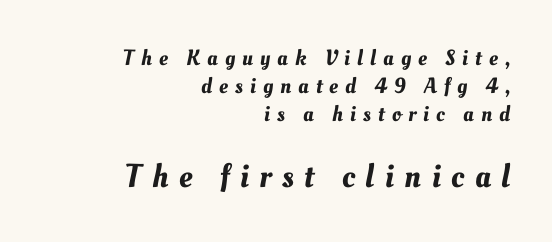
The face used here appears at its bigger size in the lower chunk. Horizontal alignment here is rightward, an uncommon choice for prose. The rendering uses natural spacing where letterforms have individual widths. No word sits above an underline.
